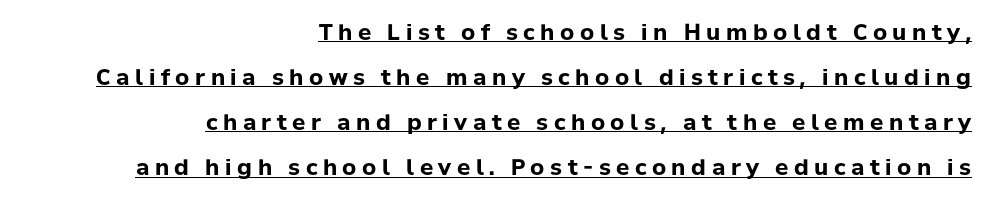
{"italic": "no", "bold": "yes", "underline": "yes", "align": "right", "line_spacing": "loose", "line_spacing_ratio": 2.05, "letter_spacing": "wide", "letter_spacing_em": 0.25, "glyph_px": 22}
